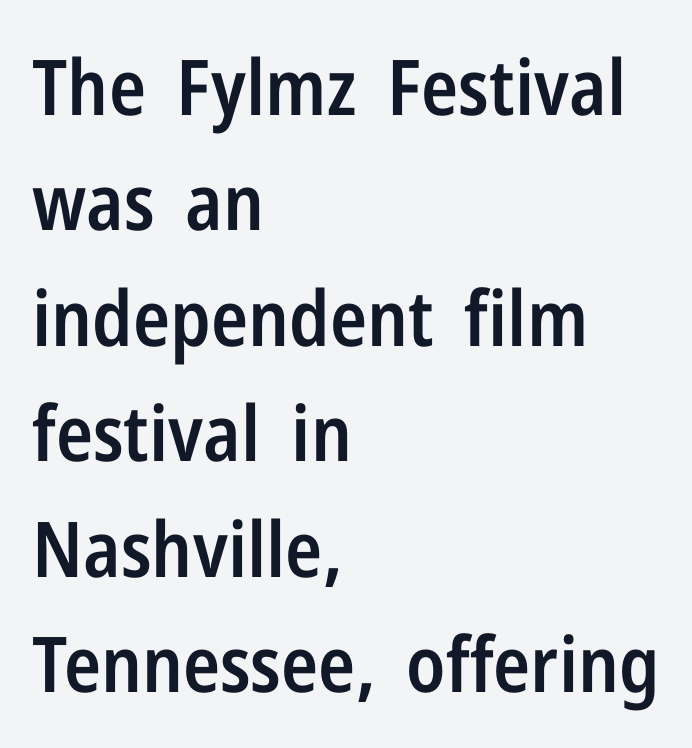
{"serif": "no", "italic": "no", "bold": "semi", "weight": "semibold", "width": "condensed", "stroke_contrast": "low", "x_height": "medium", "monospaced": "no", "underline": "no", "align": "left", "line_spacing": "normal", "line_spacing_ratio": 1.5, "letter_spacing": "normal", "letter_spacing_em": 0.0, "glyph_px": 77}
